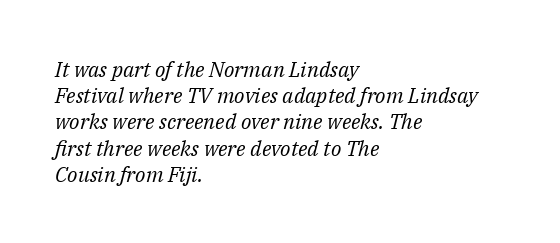
Compared with a typical body face, this is equally light or lighter still. Nobody touched the tracking dial on this one. Leading: standard. Tall strokes in this sample are angled rather than plumb. The string is rendered with underlining switched off. Teacher's note: observe the even left margin — that is flush-left alignment.
